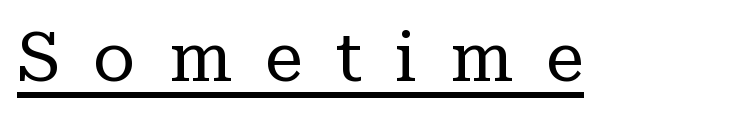
These characters rest on top of a visible drawn line. No extra ink here — the face is not bold. The rendering inserts visible extra space after every character. A serif font was chosen for this passage. The face used here is proportionally spaced, like ordinary book or web type.
